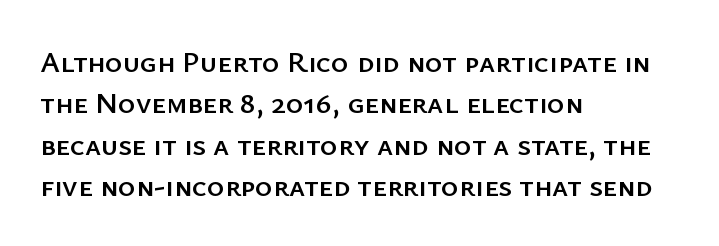
Q: Is the text italic (slanted)? A: No, it is upright.
Q: Is the typeface a serif or a sans-serif typeface? A: Sans-serif.
Q: Is the text underlined? A: No.
Q: How is the paragraph aligned? A: Left-aligned.
Q: Is the spacing between letters normal or unusually wide? A: Normal.
Q: Is the spacing between lines tight, normal or loose? A: Normal.
Q: Width (condensed, normal, or wide)? A: Normal.
Q: Stroke contrast? A: Low.
Q: x-height? A: Medium.
Q: Monospaced? A: No.
